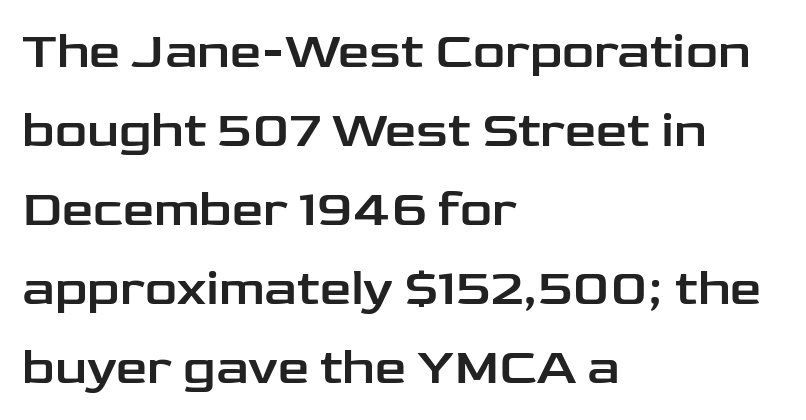
Nope, no serifs anywhere on these letters. In terms of letterspacing, this is plain default setting. The passage shown is not underscored anywhere. Successive baselines arrive at the customary interval. You could not count columns in this text — the font is proportionally spaced. The ragged edge is on the right, which tells us the setting is flush left.
